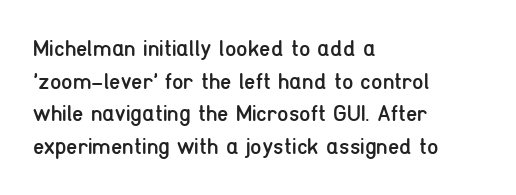
The image shows 23 px text type, upright; set left-aligned, normal line spacing (1.42x), normal letter spacing, not underlined.
